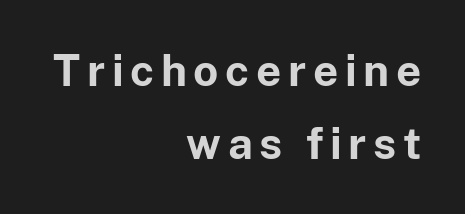
The image shows 44 px bold sans-serif type, upright; set right-aligned, normal line spacing (1.67x), not underlined; low stroke contrast and a medium x-height.
